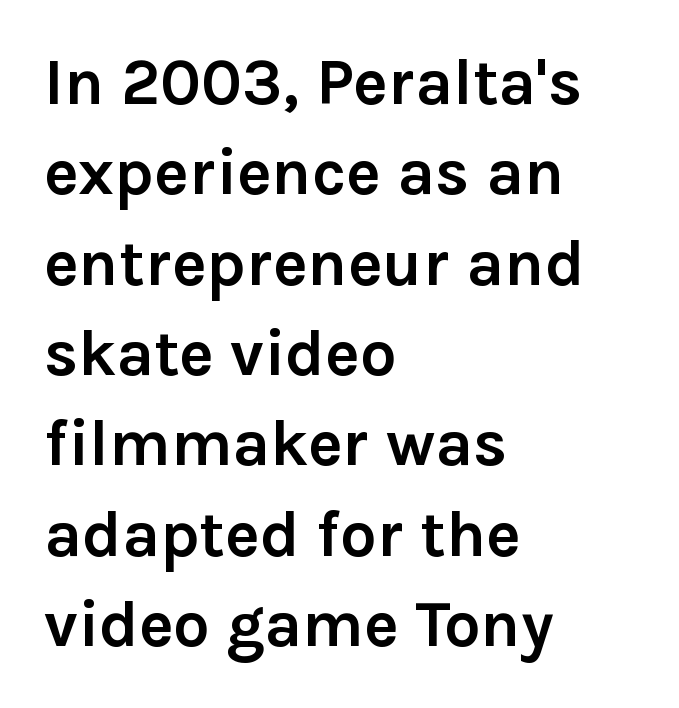
The image shows 65 px semibold sans-serif type, upright; set left-aligned, normal line spacing (1.39x), normal letter spacing, not underlined; low stroke contrast and a medium x-height.
